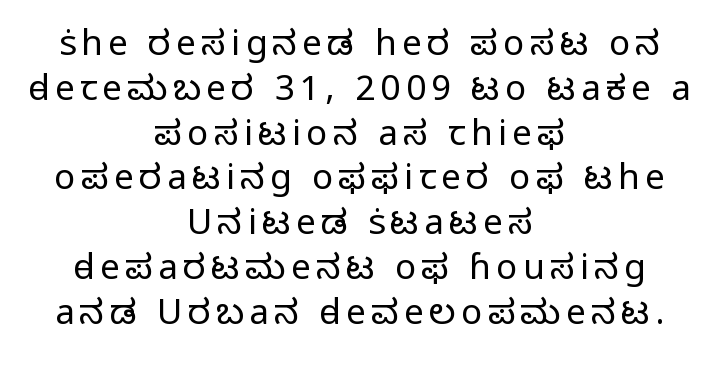
Check where the strokes stop: nothing finishes them off — pure sans. Each stroke keeps to a modest, everyday thickness or less. Layout note: lines centered. A typesetter would call this proportional, since set widths differ per character. The type sits square on the baseline with zero lean. The space between consecutive lines is moderate.
